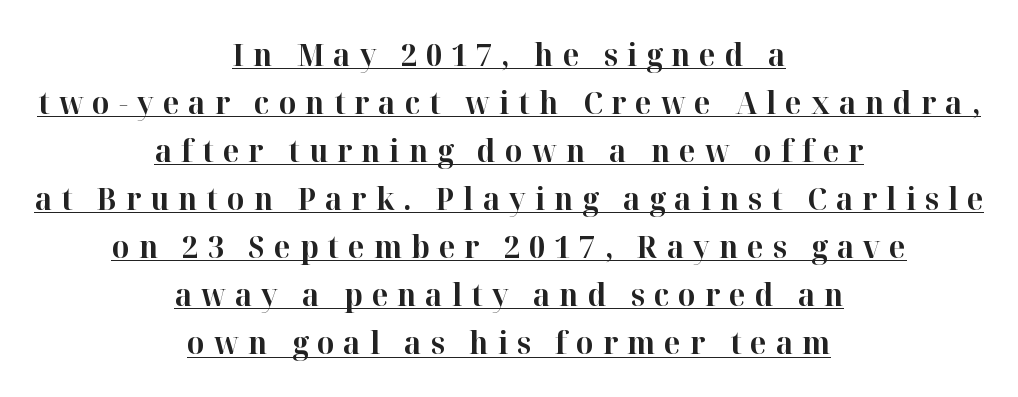
{"serif": "yes", "italic": "no", "bold": "yes", "weight": "bold", "width": "normal", "stroke_contrast": "high", "x_height": "medium", "monospaced": "no", "underline": "yes", "align": "center", "line_spacing": "normal", "line_spacing_ratio": 1.55, "letter_spacing": "wide", "letter_spacing_em": 0.29, "glyph_px": 31}
